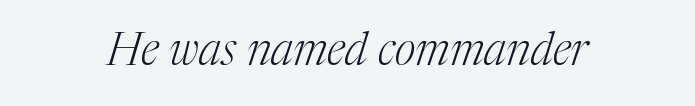
The image shows 45 px light serif type, italic (leaning right); set normal letter spacing, not underlined; medium stroke contrast and a medium x-height.
